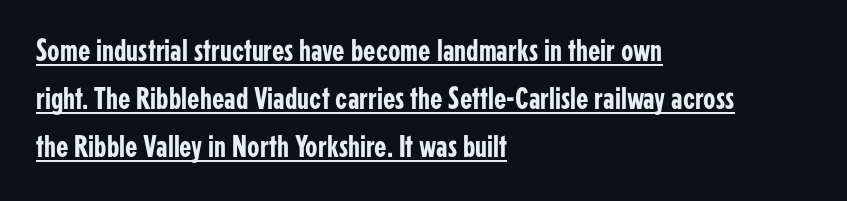
The passage shown stacks its lines at a standard gap. Does extra space separate the letters? No, they use regular spacing. Tall strokes in this sample are plumb rather than angled. These characters rest on top of a visible drawn line.
